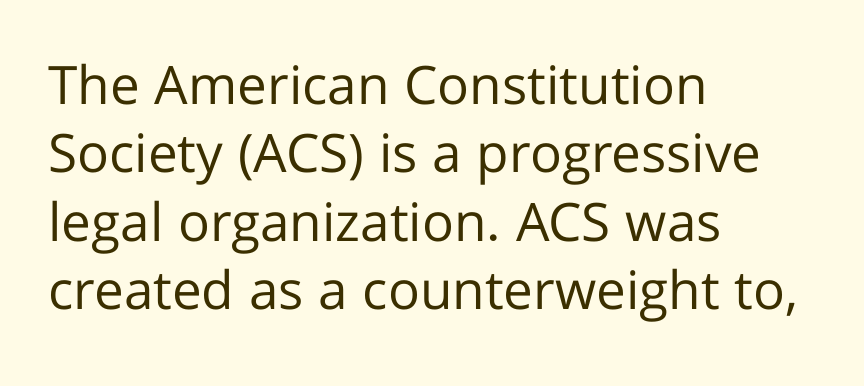
The image shows 53 px regular-weight sans-serif type, upright; set left-aligned, normal line spacing (1.29x), normal letter spacing, not underlined; low stroke contrast and a medium x-height.
